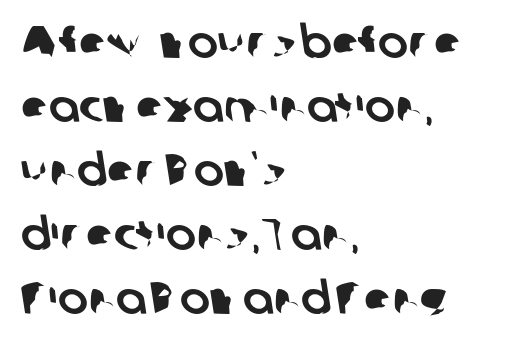
Q: Is the typeface a serif or a sans-serif typeface? A: Sans-serif.
Q: Is the text underlined? A: No.
Q: How is the paragraph aligned? A: Left-aligned.
Q: Is the spacing between letters normal or unusually wide? A: Normal.
Q: Is the spacing between lines tight, normal or loose? A: Normal.
Q: Width (condensed, normal, or wide)? A: Normal.
Q: Stroke contrast? A: Low.
Q: x-height? A: Medium.
Q: Monospaced? A: No.
